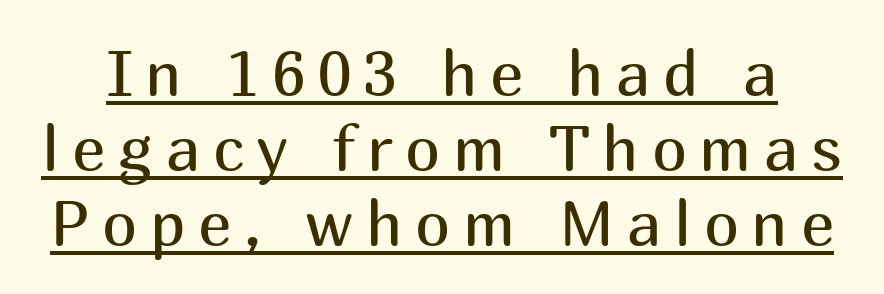
The sample's only ornament is a line tracing under the words. Heft: none added — not bold. This is the regular roman posture of the typeface. In terms of letterform style, serifs are entirely absent.
